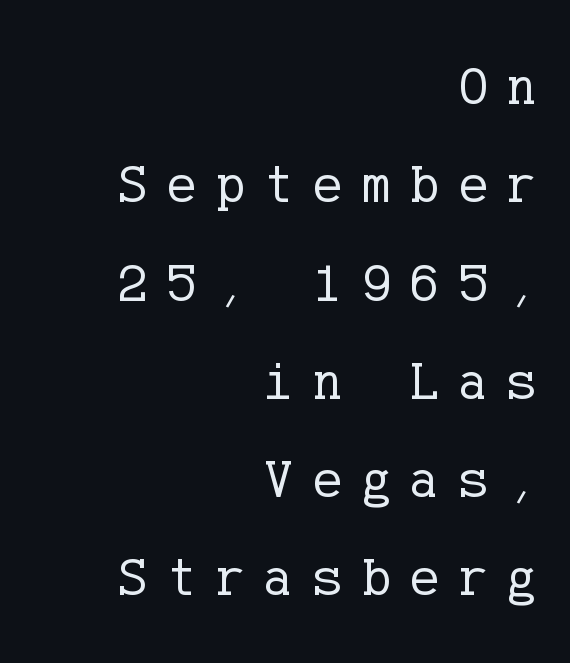
{"serif": "yes", "italic": "no", "bold": "no", "weight": "regular", "width": "normal", "stroke_contrast": "low", "x_height": "medium", "underline": "no", "align": "right", "line_spacing_ratio": 1.82, "letter_spacing": "wide", "letter_spacing_em": 0.37, "glyph_px": 54}
